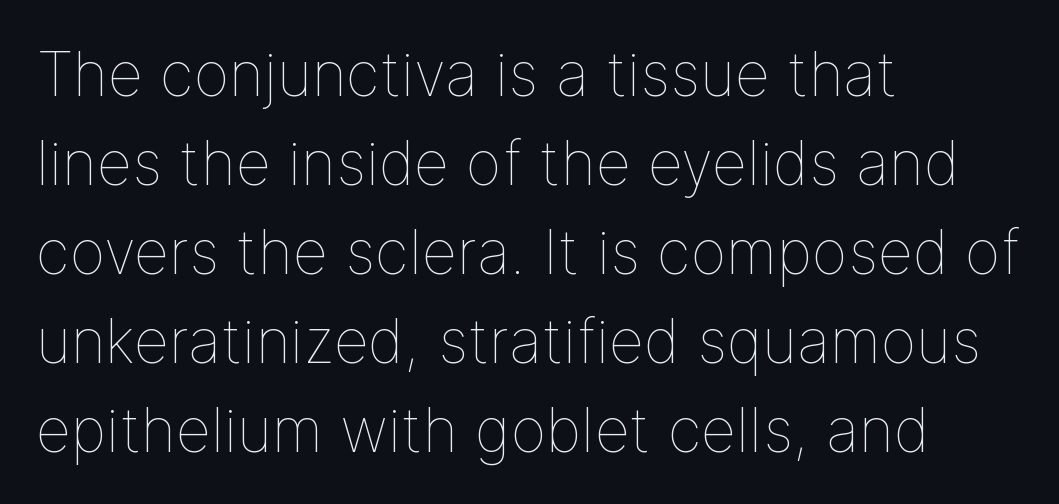
Q: Is the text bold? A: No.
Q: Is the text italic (slanted)? A: No, it is upright.
Q: Is the text underlined? A: No.
Q: How is the paragraph aligned? A: Left-aligned.
Q: Is the spacing between letters normal or unusually wide? A: Normal.
Q: Is the spacing between lines tight, normal or loose? A: Normal.
Q: Width (condensed, normal, or wide)? A: Normal.
Q: Stroke contrast? A: Low.
Q: x-height? A: Medium.
Q: Monospaced? A: No.
